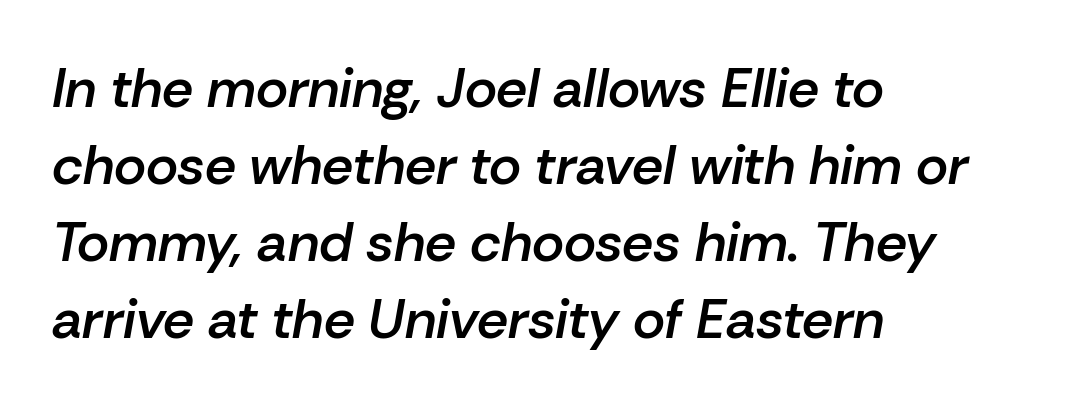
{"italic": "yes", "lean": "right", "slant_degrees": 10, "bold": "semi", "weight": "semibold", "width": "normal", "stroke_contrast": "low", "x_height": "medium", "monospaced": "no", "underline": "no", "align": "left", "line_spacing": "normal", "line_spacing_ratio": 1.4, "letter_spacing": "normal", "letter_spacing_em": 0.0, "glyph_px": 55}
